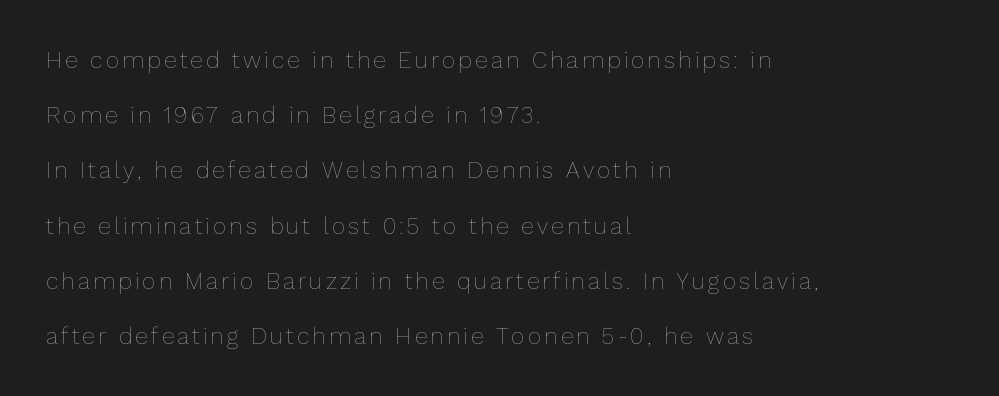
Q: Is the text bold? A: No.
Q: Is the text italic (slanted)? A: No, it is upright.
Q: Is the text underlined? A: No.
Q: How is the paragraph aligned? A: Left-aligned.
Q: Is the spacing between lines tight, normal or loose? A: Loose.
